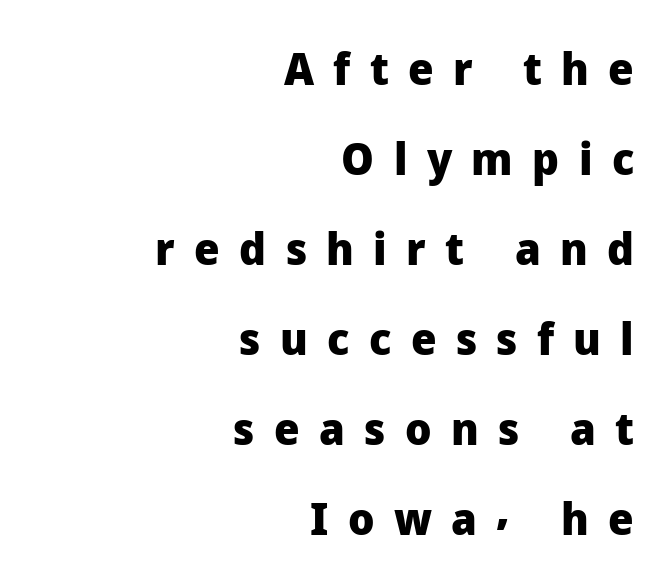
{"serif": "no", "italic": "no", "bold": "yes", "weight": "heavy", "width": "normal", "stroke_contrast": "low", "x_height": "medium", "monospaced": "no", "underline": "no", "align": "right", "line_spacing": "loose", "line_spacing_ratio": 2.0, "letter_spacing": "wide", "letter_spacing_em": 0.43, "glyph_px": 45}
